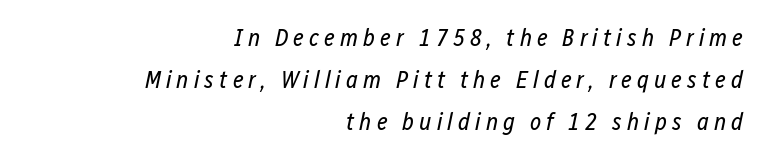
Only glyphs here, with clear space below each row. A quiet, ordinary-to-light weight characterises the typeface. The typesetter chose a ragged-left arrangement here. The type is letterspaced generously, with wide tracking. Style check: oblique.
